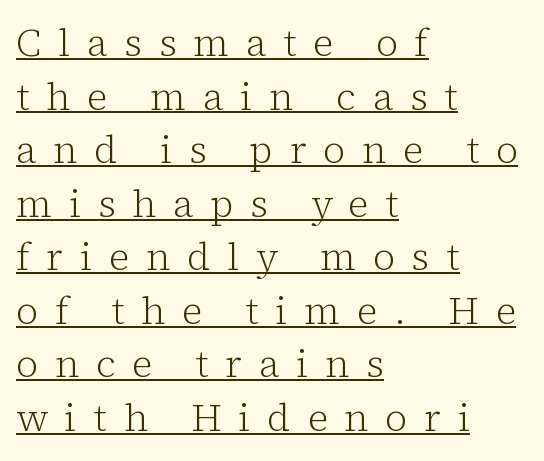
Q: Is the text bold? A: No.
Q: Is the text italic (slanted)? A: No, it is upright.
Q: Is the typeface a serif or a sans-serif typeface? A: Serif.
Q: Is the text underlined? A: Yes.
Q: How is the paragraph aligned? A: Left-aligned.
Q: Is the spacing between letters normal or unusually wide? A: Unusually wide.
Q: Is the spacing between lines tight, normal or loose? A: Normal.
Q: Width (condensed, normal, or wide)? A: Normal.
Q: Stroke contrast? A: Low.
Q: x-height? A: Medium.
Q: Monospaced? A: No.
